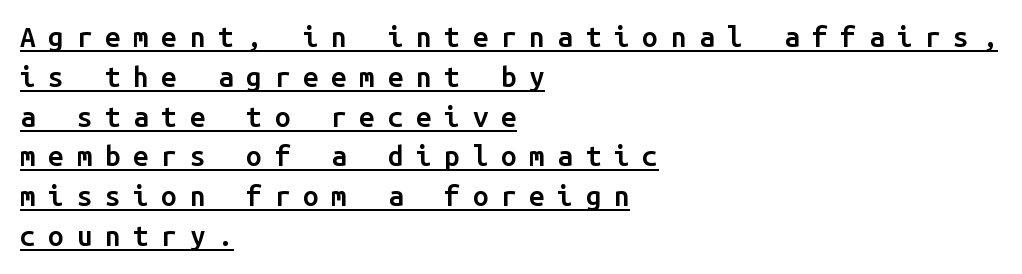
The letters march in equal steps, a hallmark of fixed-pitch type. Quick note: interline space is typical. What weight is shown? A semibold, between regular and bold. Compared with a centered layout, this one pins lines to the left instead. The specimen reads as upright at a glance.
